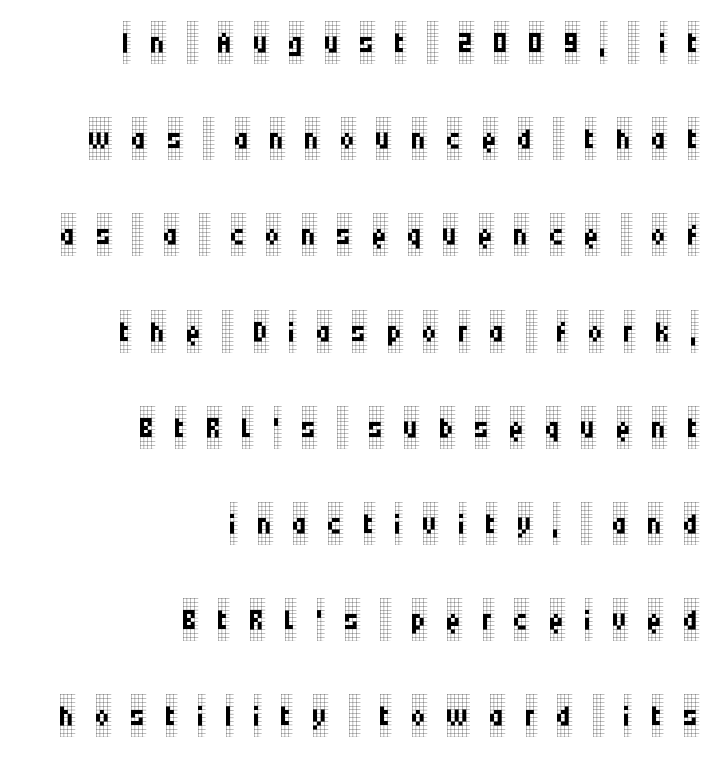
Q: Is the text bold? A: No.
Q: Is the text italic (slanted)? A: No, it is upright.
Q: Is the typeface a serif or a sans-serif typeface? A: Serif.
Q: Is the text underlined? A: No.
Q: How is the paragraph aligned? A: Right-aligned.
Q: Is the spacing between letters normal or unusually wide? A: Unusually wide.
Q: Is the spacing between lines tight, normal or loose? A: Loose.
Q: Width (condensed, normal, or wide)? A: Condensed.
Q: Stroke contrast? A: Low.
Q: x-height? A: Large.
Q: Monospaced? A: No.
